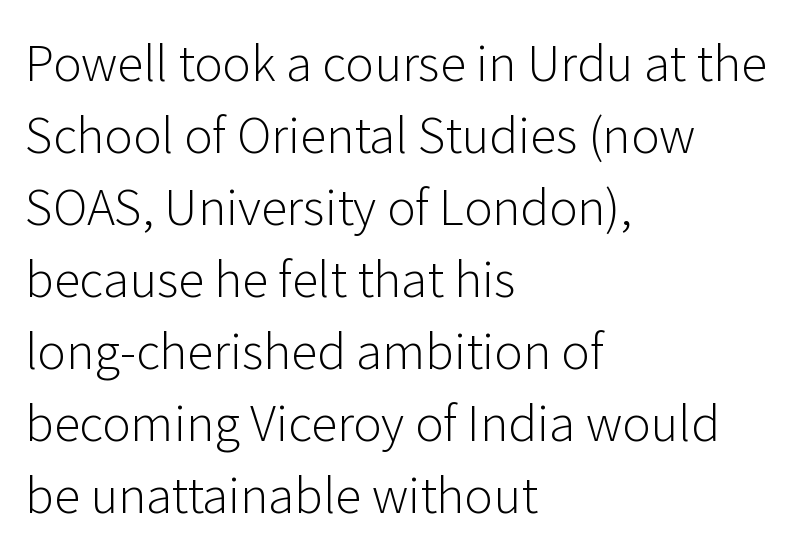
Nope, not italic — everything's standing straight. The glyphs in this specimen are sans serif. Stem width sits at or under what a default text font uses. Each line starts at the same left margin while the right side varies. The passage shown is typed in a proportional face where columns would drift.
